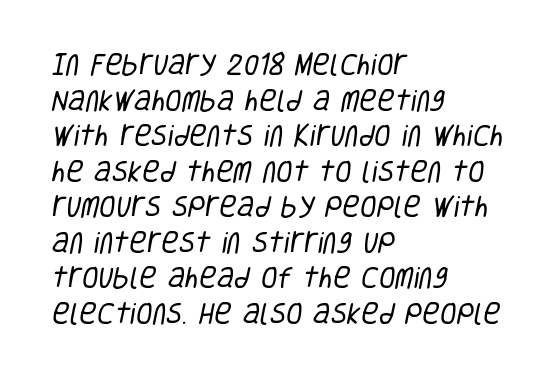
The image shows 24 px text type; set left-aligned, normal line spacing (1.48x), normal letter spacing, not underlined.
